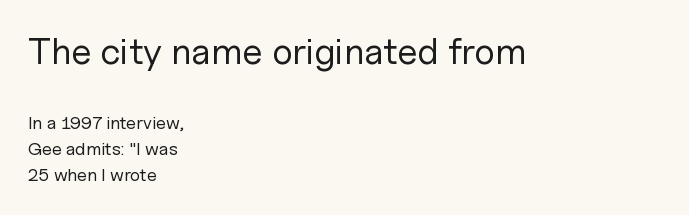
Q: Is the text bold? A: No.
Q: Is the text italic (slanted)? A: No, it is upright.
Q: Is the typeface a serif or a sans-serif typeface? A: Sans-serif.
Q: Is the text underlined? A: No.
Q: How is the paragraph aligned? A: Left-aligned.
Q: Is the spacing between letters normal or unusually wide? A: Normal.
Q: Is the spacing between lines tight, normal or loose? A: Normal.
Q: Which block of text is set in a larger size, the first (top) or the second (bottom)? A: The first (top) one.
Q: Width (condensed, normal, or wide)? A: Normal.
Q: Stroke contrast? A: Low.
Q: x-height? A: Medium.
Q: Monospaced? A: No.
